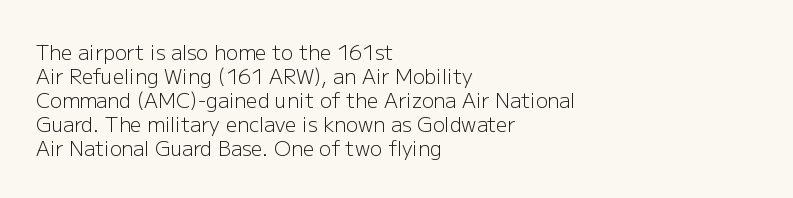
Q: Is the text bold? A: No.
Q: Is the text italic (slanted)? A: No, it is upright.
Q: Is the text underlined? A: No.
Q: How is the paragraph aligned? A: Left-aligned.
Q: Is the spacing between letters normal or unusually wide? A: Normal.
